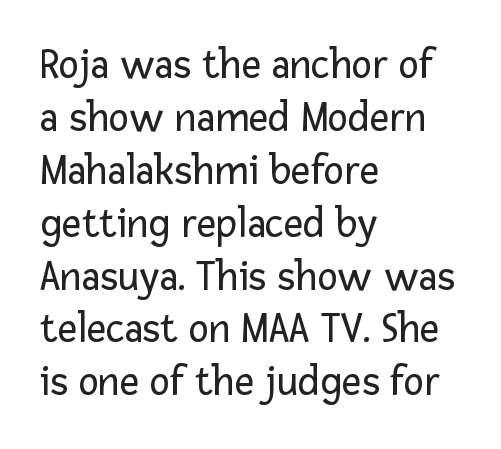
Is the type heavy? It reads as light-to-regular instead. A typesetter would call this proportional, since set widths differ per character. The rendering anchors every line to the left-hand side. Does the lettering tilt? It doesn't — this is upright.
